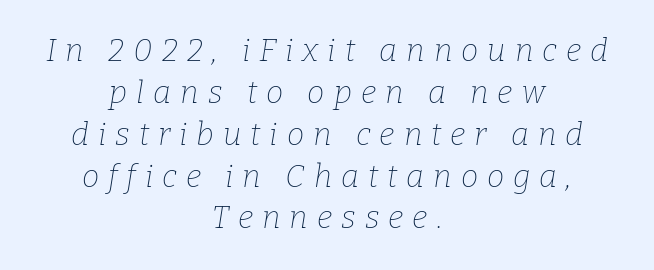
Stroke terminals: seriffed. The rows are spaced the way most documents space them. Look at the tracking — it's clearly loosened, letters drifting apart. The letters look calm and open, with moderate or lighter stems. A student would call this center alignment; a typographer would say set centered. When letters slant like this, we call the style italic.
